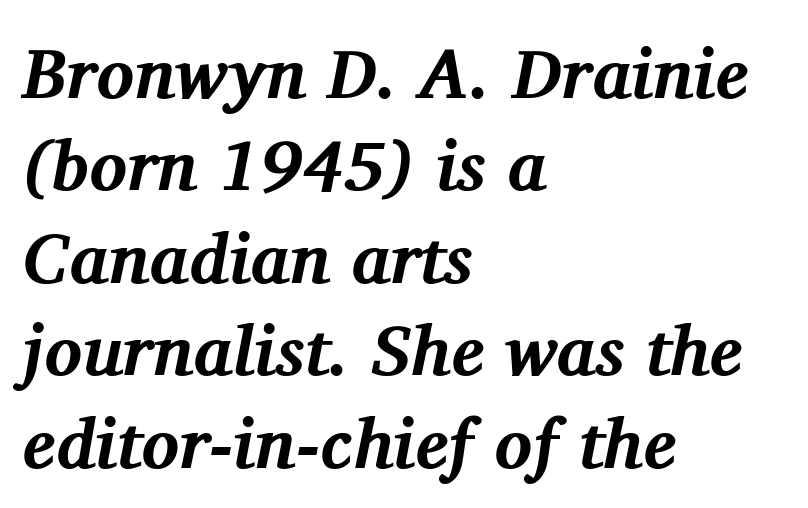
{"serif": "yes", "italic": "yes", "lean": "right", "slant_degrees": 11, "bold": "yes", "weight": "bold", "width": "normal", "stroke_contrast": "medium", "x_height": "medium", "monospaced": "no", "underline": "no", "align": "left", "line_spacing": "normal", "line_spacing_ratio": 1.32, "letter_spacing": "normal", "letter_spacing_em": 0.0, "glyph_px": 70}
